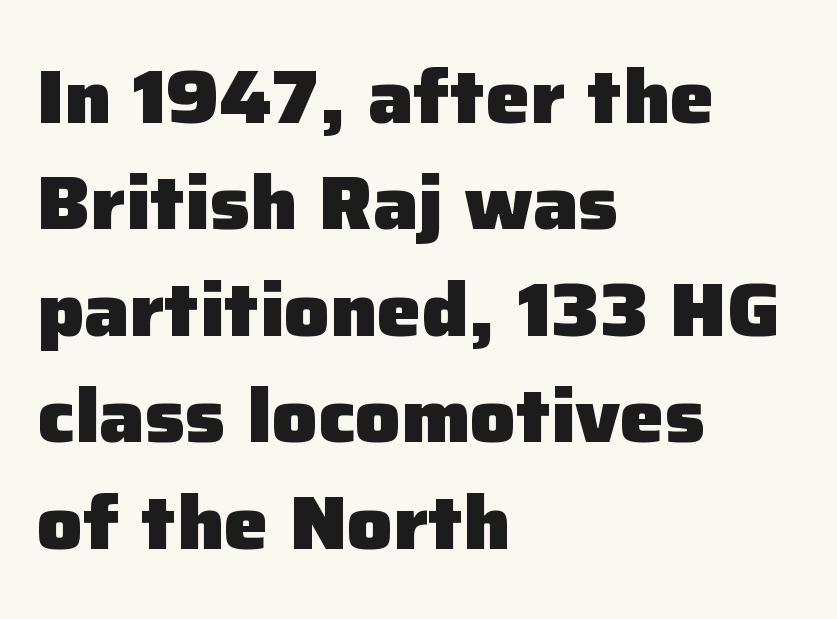
The string is rendered with underlining switched off. Proportional: the letters do not fall into vertical columns. The letters carry no serifs — their stems end cleanly without finishing strokes. Here the glyphs are tracked normally, forming tight word shapes. Horizontally, the lines are justified to the leading edge only. Thick stems and heavy bowls — unmistakably bold.
